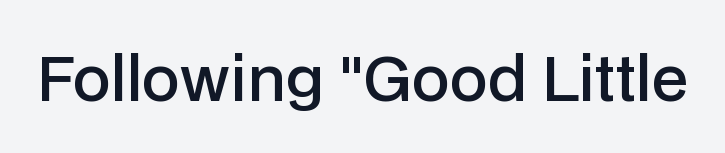
{"serif": "no", "italic": "no", "bold": "semi", "weight": "semibold", "width": "normal", "stroke_contrast": "low", "x_height": "medium", "monospaced": "no", "underline": "no", "letter_spacing": "normal", "letter_spacing_em": 0.0, "glyph_px": 61}
